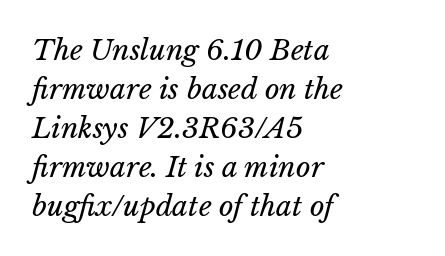
When letters slant like this, we call the style italic. These lines stack with their left ends in a neat column. The typesetting does not lean heavy: it is not bold. Just letters on the line, the space beneath them empty. Character widths vary here, with narrow letters taking less room than wide ones. Whoever set this chose a conventional vertical rhythm.
